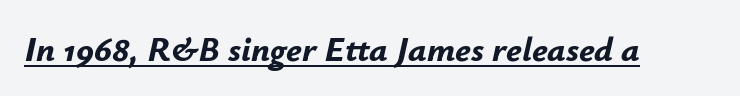
The image shows 35 px bold type, italic (leaning right); set normal letter spacing, underlined; low stroke contrast and a small x-height.
